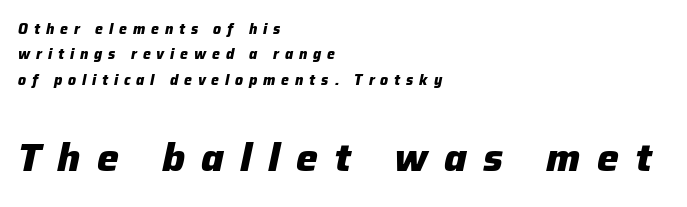
Q: Is the text bold? A: Yes.
Q: Is the text italic (slanted)? A: Yes, it leans right by about 12 degrees.
Q: Is the text underlined? A: No.
Q: How is the paragraph aligned? A: Left-aligned.
Q: Is the spacing between letters normal or unusually wide? A: Unusually wide.
Q: Which block of text is set in a larger size, the first (top) or the second (bottom)? A: The second (bottom) one.
Q: Width (condensed, normal, or wide)? A: Normal.
Q: Stroke contrast? A: Low.
Q: x-height? A: Medium.
Q: Monospaced? A: No.
